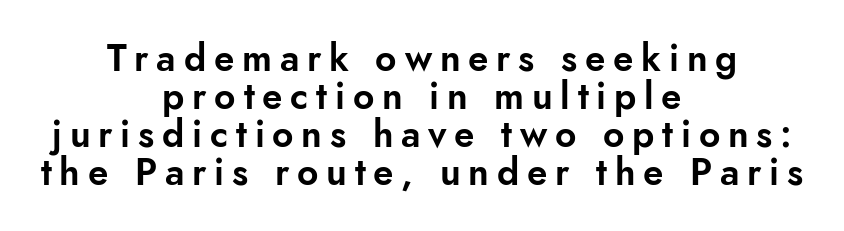
Q: Is the text italic (slanted)? A: No, it is upright.
Q: Is the typeface a serif or a sans-serif typeface? A: Sans-serif.
Q: Is the text underlined? A: No.
Q: How is the paragraph aligned? A: Centered.
Q: Is the spacing between letters normal or unusually wide? A: Unusually wide.
Q: Is the spacing between lines tight, normal or loose? A: Tight.
Q: Width (condensed, normal, or wide)? A: Normal.
Q: Stroke contrast? A: Low.
Q: x-height? A: Small.
Q: Monospaced? A: No.
